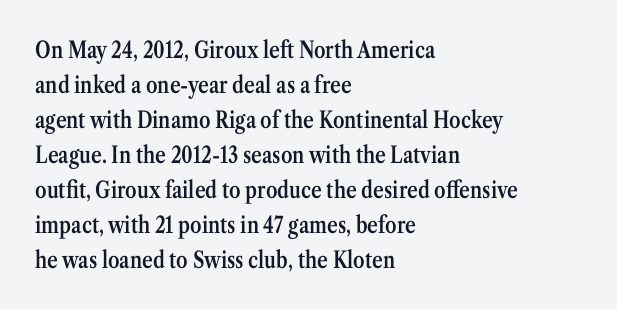
Q: Is the text bold? A: Semi-bold.
Q: Is the text italic (slanted)? A: No, it is upright.
Q: Is the text underlined? A: No.
Q: How is the paragraph aligned? A: Left-aligned.
Q: Is the spacing between letters normal or unusually wide? A: Normal.
Q: Is the spacing between lines tight, normal or loose? A: Normal.
